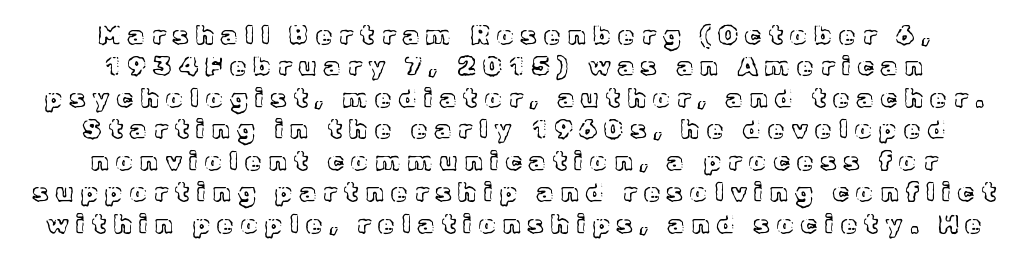
Italic: no, the glyphs are upright roman. Teacher's note: observe the equal gaps on both sides — that is centered alignment. The letters are spread apart with noticeably loose tracking. Honestly, there is no underline to notice here at all.
